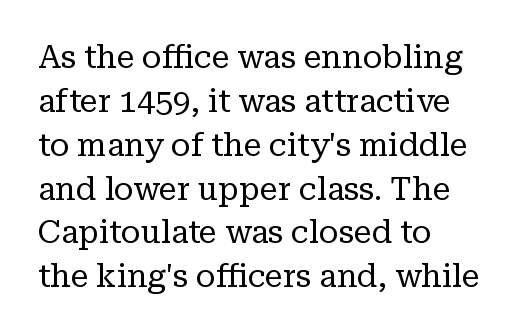
The lettering holds an erect, upright posture throughout. The rendering shows small feet on the letterforms — a serif design. The typesetting does not lean heavy: it is not bold. Evenly set lines give the paragraph a standard silhouette.
